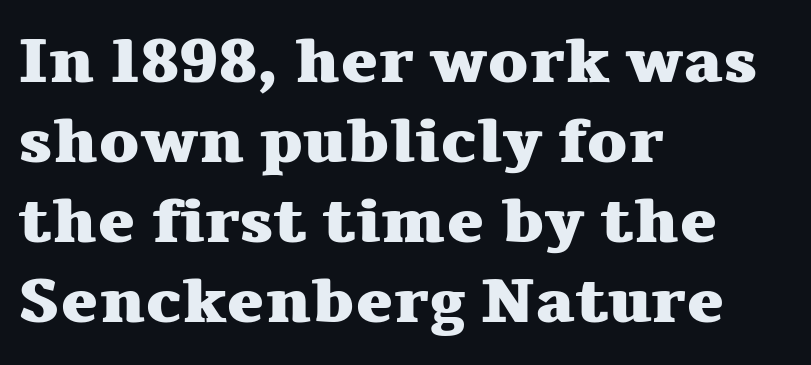
Q: Is the text bold? A: Yes.
Q: Is the text italic (slanted)? A: No, it is upright.
Q: Is the typeface a serif or a sans-serif typeface? A: Serif.
Q: Is the text underlined? A: No.
Q: How is the paragraph aligned? A: Left-aligned.
Q: Is the spacing between letters normal or unusually wide? A: Normal.
Q: Is the spacing between lines tight, normal or loose? A: Normal.
Q: Width (condensed, normal, or wide)? A: Wide.
Q: Stroke contrast? A: Medium.
Q: x-height? A: Medium.
Q: Monospaced? A: No.
